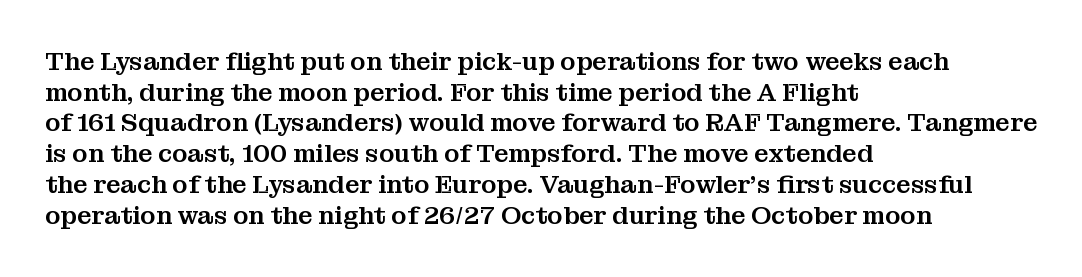
{"italic": "no", "underline": "no", "align": "left", "line_spacing_ratio": 1.23, "letter_spacing": "normal", "letter_spacing_em": 0.0, "glyph_px": 25}
